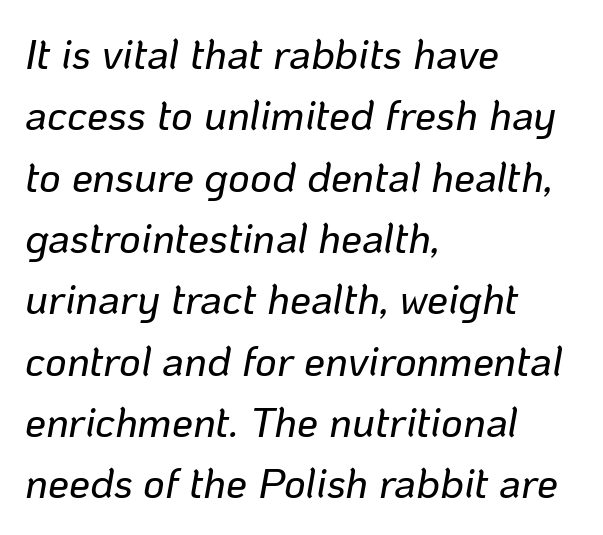
The image shows 42 px text type, italic (leaning right); set left-aligned, normal line spacing (1.46x), normal letter spacing, not underlined; low stroke contrast and a medium x-height.
